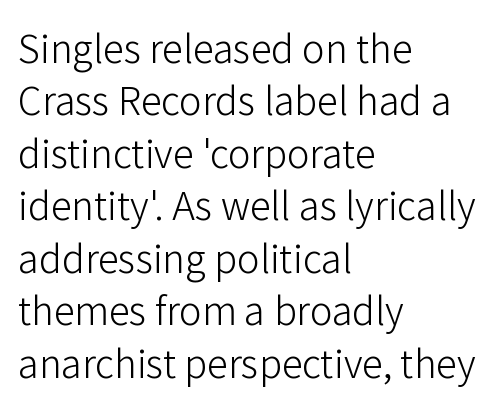
{"serif": "no", "italic": "no", "bold": "no", "weight": "light", "width": "normal", "stroke_contrast": "low", "x_height": "medium", "monospaced": "no", "underline": "no", "align": "left", "line_spacing": "normal", "line_spacing_ratio": 1.38, "letter_spacing": "normal", "letter_spacing_em": 0.0, "glyph_px": 38}
